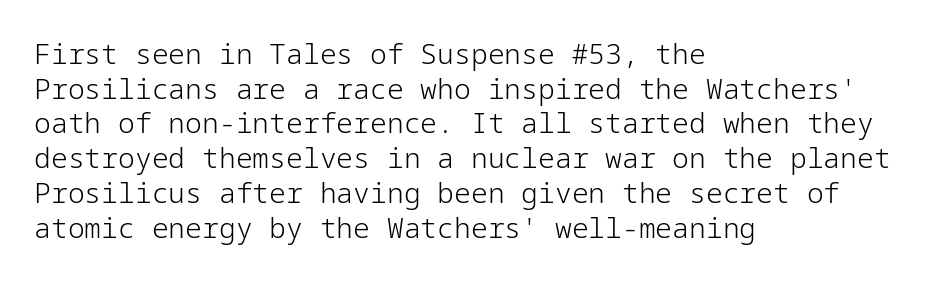
Characters remain perfectly vertical along every line. Line beginnings align vertically; line endings do not. A sans-serif font was chosen for this passage. Any mark beneath the type? The region is blank.
